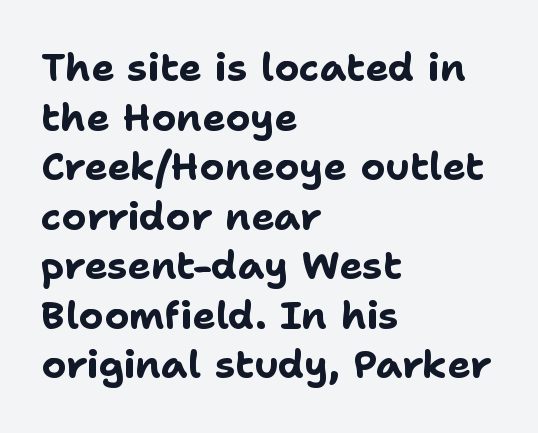
In terms of letterspacing, this is plain default setting. The glyphs are unaccompanied by any horizontal stroke below them. The font's upright variant was chosen for this text. The font family rendered here belongs to the sans-serif group. The setting favours the left margin, as ordinary paragraphs usually do.
